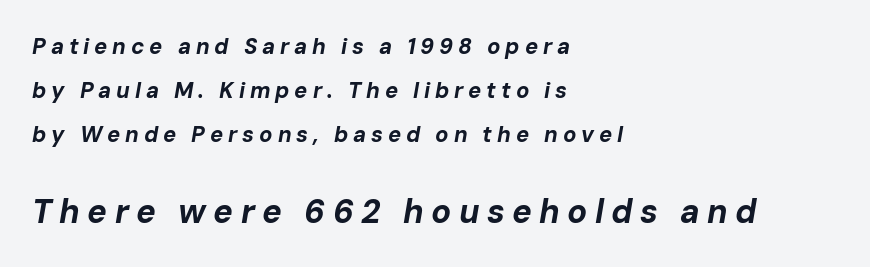
Q: Is the text bold? A: Yes.
Q: Is the text italic (slanted)? A: Yes, it leans right by about 10 degrees.
Q: Is the text underlined? A: No.
Q: How is the paragraph aligned? A: Left-aligned.
Q: Is the spacing between letters normal or unusually wide? A: Unusually wide.
Q: Is the spacing between lines tight, normal or loose? A: Loose.
Q: Which block of text is set in a larger size, the first (top) or the second (bottom)? A: The second (bottom) one.
Q: Width (condensed, normal, or wide)? A: Normal.
Q: Stroke contrast? A: Low.
Q: x-height? A: Medium.
Q: Monospaced? A: No.
